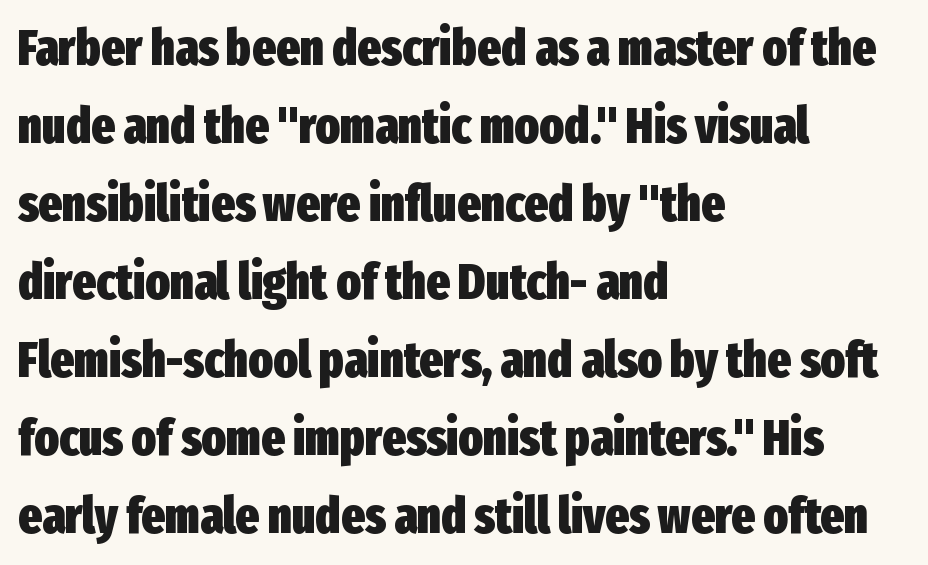
The image shows 50 px heavy, condensed sans-serif type, upright; set left-aligned, normal line spacing (1.56x), normal letter spacing, not underlined; low stroke contrast and a medium x-height.
